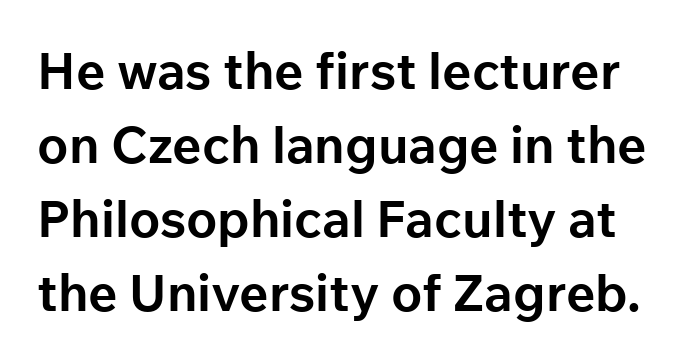
{"serif": "no", "italic": "no", "bold": "yes", "weight": "bold", "width": "normal", "stroke_contrast": "low", "x_height": "medium", "monospaced": "no", "underline": "no", "line_spacing": "normal", "line_spacing_ratio": 1.45, "letter_spacing": "normal", "letter_spacing_em": 0.0, "glyph_px": 51}
